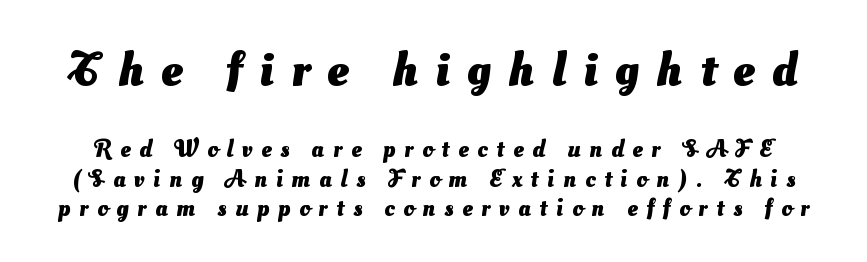
The image shows 48 px heavy sans-serif type; set line spacing 1.21x, unusually wide letter spacing (+0.36 em), not underlined; the first (top) block is 2.0x larger; medium stroke contrast and a small x-height.
